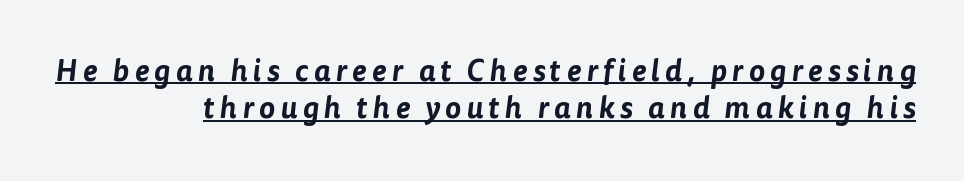
Notice how the passage keeps a crisp vertical edge on the right only. The passage shown is typed in a proportional face where columns would drift. Does the type have serifs? No, each stem ends abruptly. You can see a thin bar hugging the bottom of the glyphs. Evenly set lines give the paragraph a standard silhouette.
